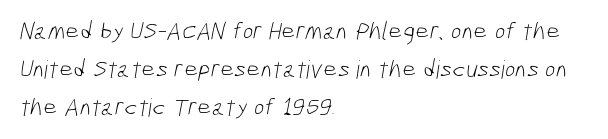
Teacher's note: observe the even left margin — that is flush-left alignment. A clean baseline with only descenders dipping below it. The designer left line spacing at the default. Characters follow at the spacing the type designer built in.
